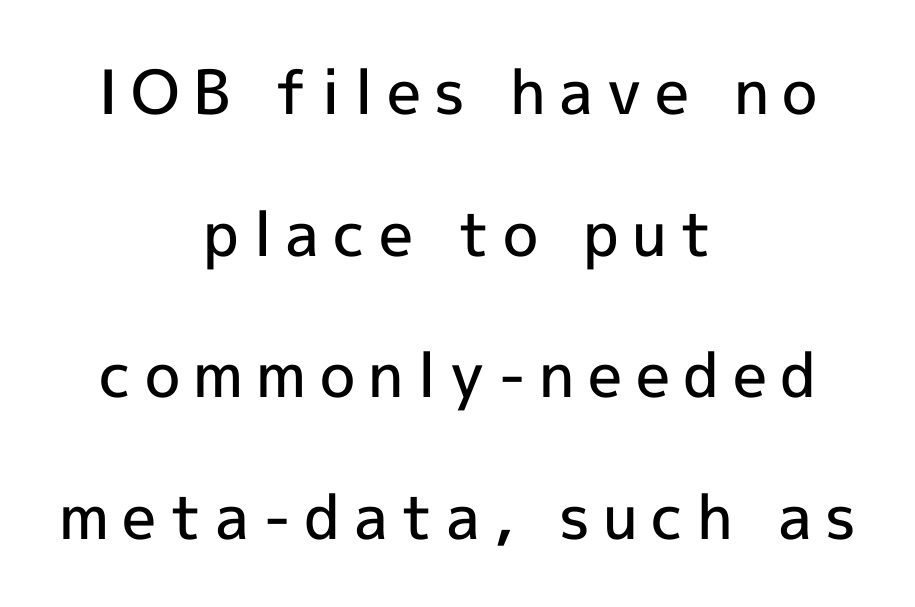
Q: Is the text bold? A: Semi-bold.
Q: Is the text italic (slanted)? A: No, it is upright.
Q: Is the typeface a serif or a sans-serif typeface? A: Sans-serif.
Q: Is the text underlined? A: No.
Q: How is the paragraph aligned? A: Centered.
Q: Is the spacing between letters normal or unusually wide? A: Unusually wide.
Q: Is the spacing between lines tight, normal or loose? A: Loose.
Q: Width (condensed, normal, or wide)? A: Normal.
Q: x-height? A: Medium.
Q: Monospaced? A: No.
